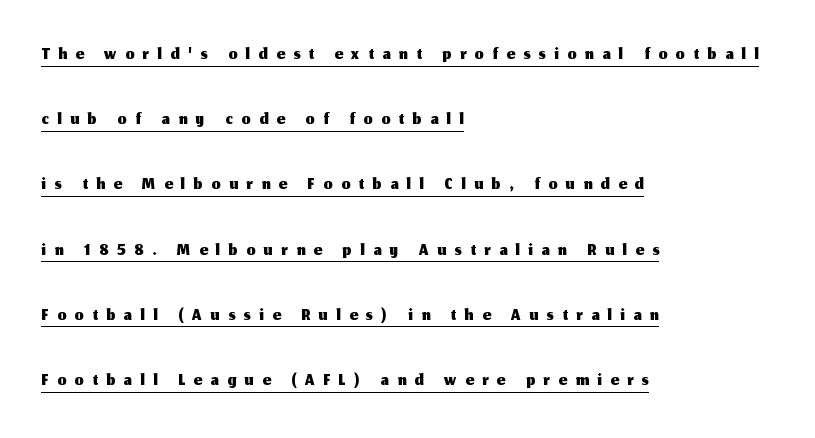
{"serif": "no", "italic": "no", "width": "normal", "stroke_contrast": "medium", "x_height": "medium", "monospaced": "no", "underline": "yes", "align": "left", "line_spacing": "loose", "line_spacing_ratio": 2.33, "letter_spacing": "wide", "letter_spacing_em": 0.31, "glyph_px": 28}
